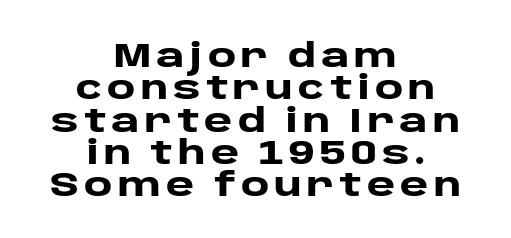
The image shows 34 px heavy, wide sans-serif type, upright; set centered, tight line spacing (0.95x), not underlined; low stroke contrast and a large x-height.
